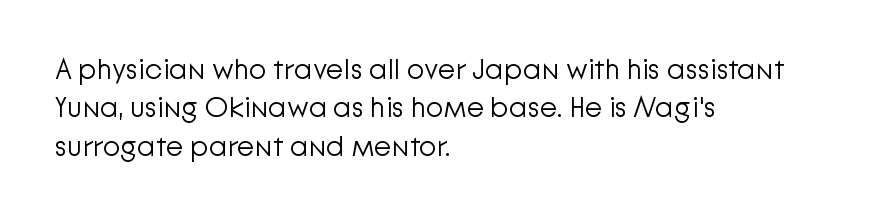
The image shows 29 px light sans-serif type, upright; set left-aligned, normal line spacing (1.32x), normal letter spacing, not underlined; low stroke contrast and a medium x-height.
